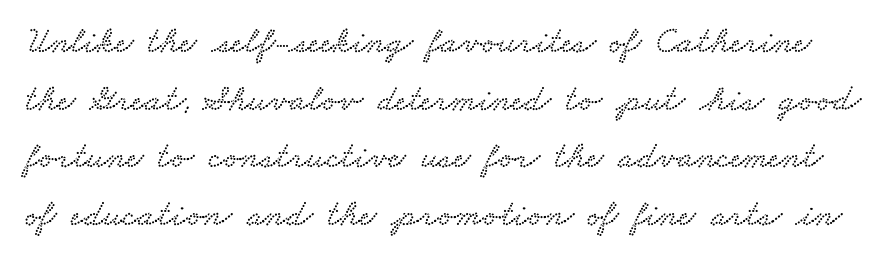
You could call the tracking neutral — neither tight nor loose. Students, observe: this is what conventionally led text looks like. The baseline area is clear. Classification — serif.
